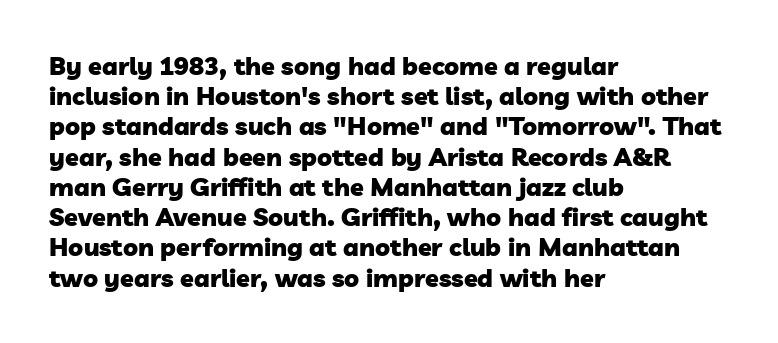
Default kerning and tracking; the words read as compact shapes. The text block is weighted toward the left margin, trailing off unevenly rightward. Only glyphs here, with clear space below each row. Pretty heavy lettering here — definitely bold.
